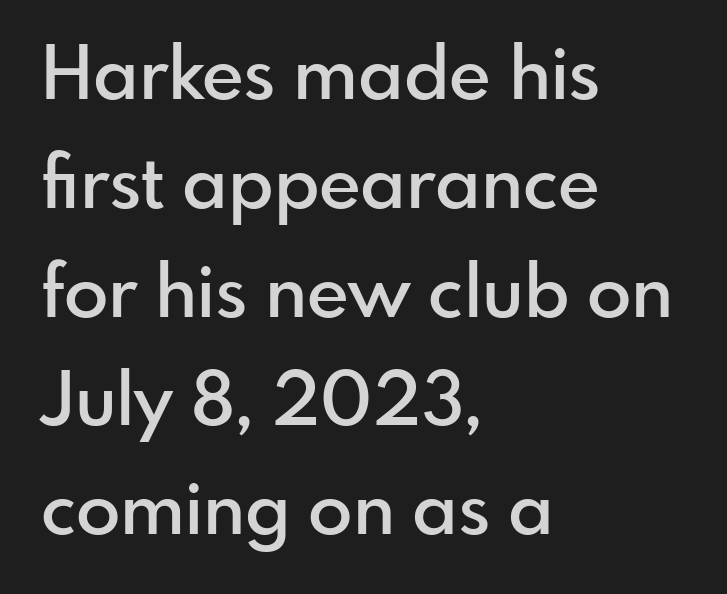
{"serif": "no", "italic": "no", "bold": "semi", "weight": "semibold", "width": "normal", "stroke_contrast": "low", "x_height": "small", "monospaced": "no", "underline": "no", "align": "left", "line_spacing": "normal", "line_spacing_ratio": 1.49, "letter_spacing": "normal", "letter_spacing_em": 0.0, "glyph_px": 73}
